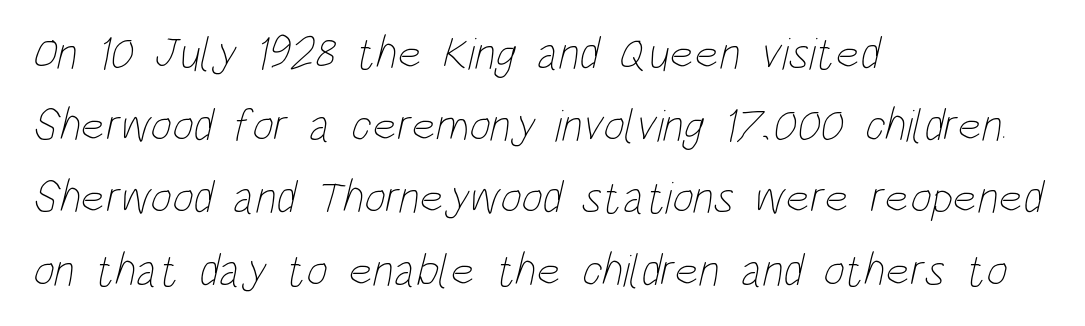
{"bold": "no", "weight": "thin", "width": "condensed", "stroke_contrast": "low", "x_height": "large", "monospaced": "no", "underline": "no", "align": "left", "line_spacing": "normal", "line_spacing_ratio": 1.57, "letter_spacing": "normal", "letter_spacing_em": 0.0, "glyph_px": 46}
